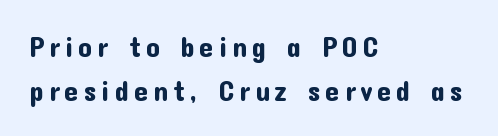
{"serif": "no", "italic": "no", "width": "normal", "stroke_contrast": "low", "x_height": "medium", "monospaced": "no", "underline": "no", "align": "left", "line_spacing": "normal", "line_spacing_ratio": 1.56, "glyph_px": 28}
